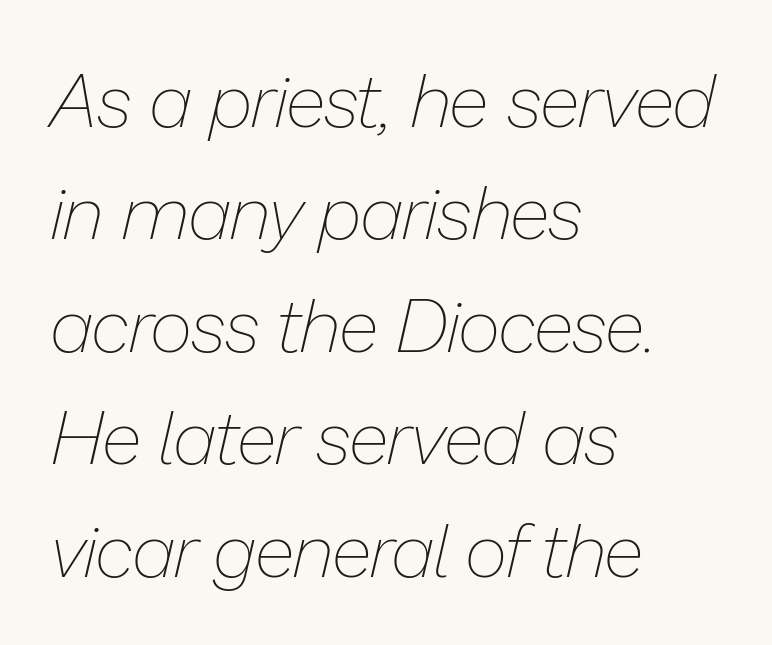
In terms of letterspacing, this is plain default setting. The passage shown leans; its letterforms are oblique. Summary of vertical rhythm: regular, with standard interline spacing. Clear beneath every line of the passage. Is the stroke heavy? The answer is a plain regular-or-lighter.
